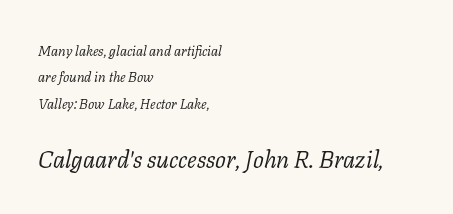
A bare baseline throughout the passage. Reading top to bottom, the characters get bigger at the block break. The specimen reads as italic at a glance. Heft: none added — not bold.
